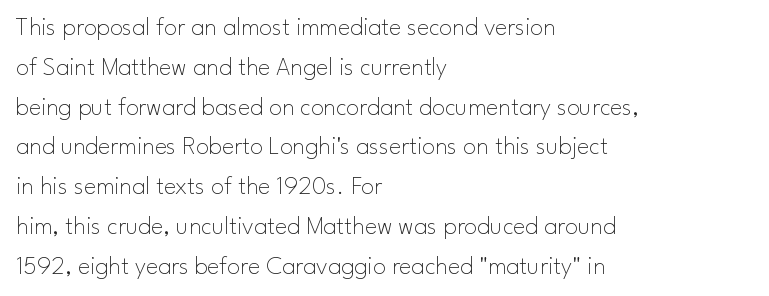
{"italic": "no", "bold": "no", "underline": "no", "align": "left", "line_spacing": "normal", "line_spacing_ratio": 1.53, "letter_spacing": "normal", "letter_spacing_em": 0.0, "glyph_px": 26}
